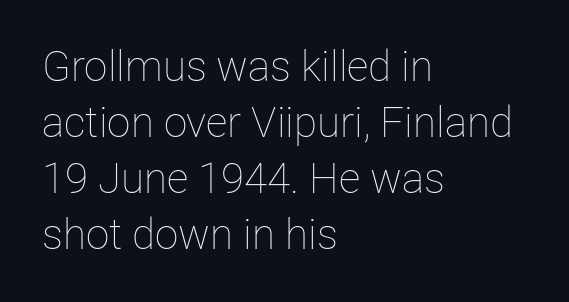
{"italic": "no", "bold": "no", "weight": "thin", "width": "normal", "stroke_contrast": "low", "x_height": "medium", "monospaced": "no", "underline": "no", "align": "left", "line_spacing": "normal", "line_spacing_ratio": 1.33, "letter_spacing": "normal", "letter_spacing_em": 0.0, "glyph_px": 42}
